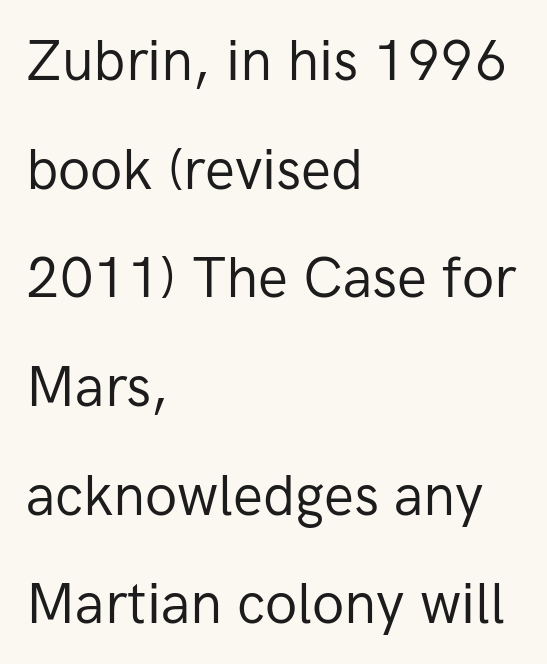
The letterforms sit at book weight or below. Left-aligned paragraph, ragged on the right. Unlike italic type, these characters show no tilt at all. The tracking reads as untouched default to a designer's eye. Quick note: interline space is abundant. In terms of letterform style, serifs are entirely absent.
